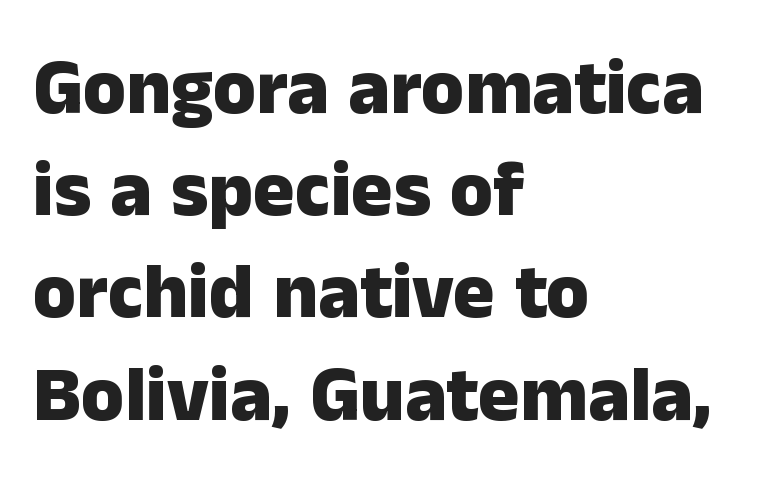
The image shows 78 px heavy sans-serif type, upright; set left-aligned, normal line spacing (1.31x), normal letter spacing, not underlined; low stroke contrast and a medium x-height.
